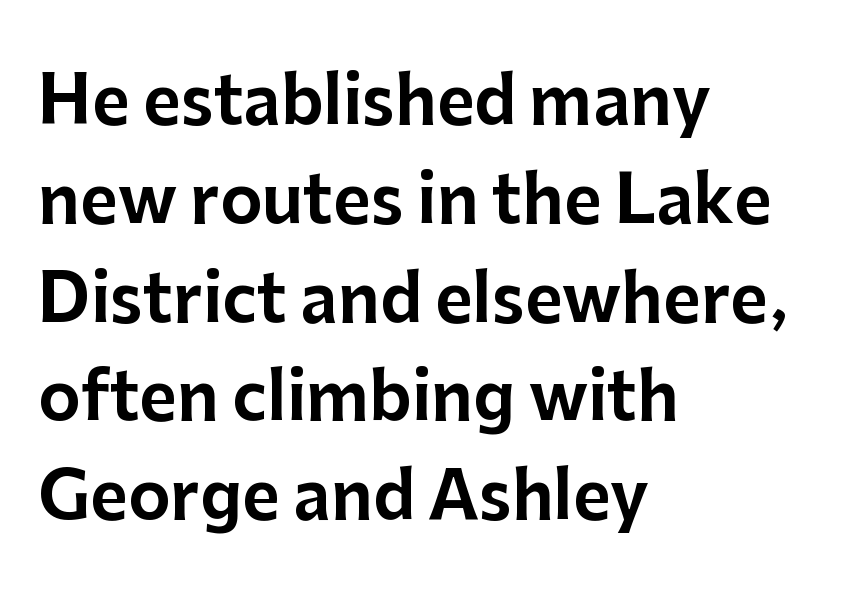
Q: Is the text italic (slanted)? A: No, it is upright.
Q: Is the typeface a serif or a sans-serif typeface? A: Sans-serif.
Q: Is the text underlined? A: No.
Q: How is the paragraph aligned? A: Left-aligned.
Q: Is the spacing between letters normal or unusually wide? A: Normal.
Q: Is the spacing between lines tight, normal or loose? A: Normal.
Q: Width (condensed, normal, or wide)? A: Normal.
Q: Stroke contrast? A: Low.
Q: x-height? A: Medium.
Q: Monospaced? A: No.
